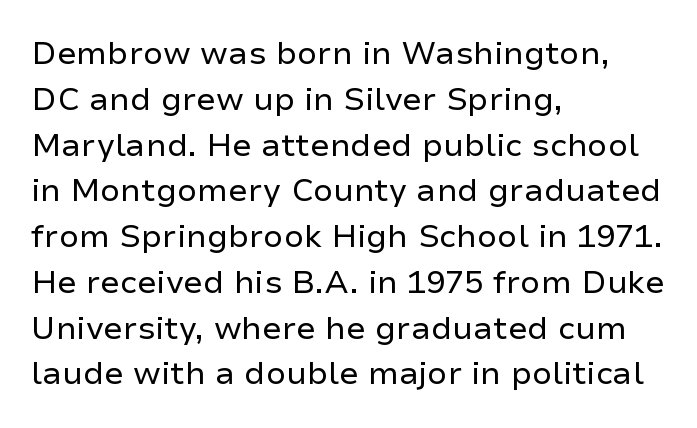
Nothing sits at the stroke ends, so this counts as sans-serif. These lines were composed using upright roman letters. This sample keeps an unexceptional amount of space between lines. The horizontal fit of the characters is conventional and even. Is this a fixed-width face? No — the glyphs have proportional, varying widths.
